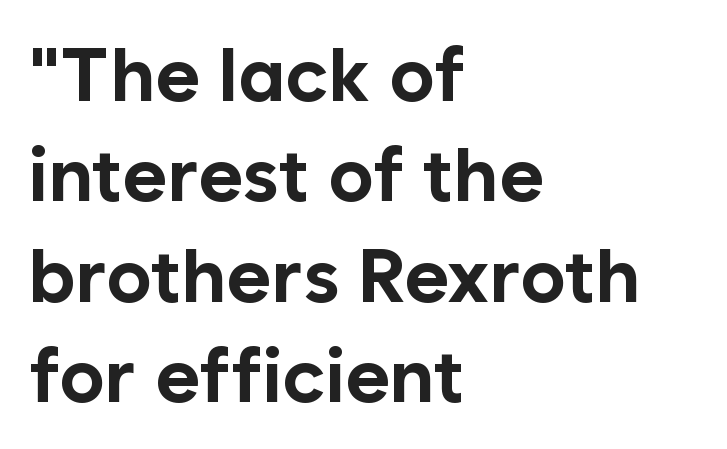
The image shows 76 px bold sans-serif type, upright; set left-aligned, normal line spacing (1.32x), normal letter spacing, not underlined; low stroke contrast and a medium x-height.
